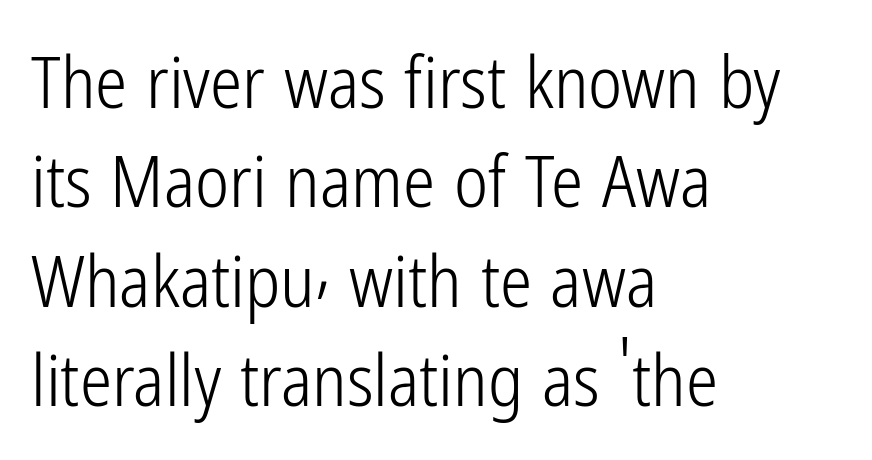
Q: Is the text bold? A: No.
Q: Is the text italic (slanted)? A: No, it is upright.
Q: Is the typeface a serif or a sans-serif typeface? A: Sans-serif.
Q: Is the text underlined? A: No.
Q: How is the paragraph aligned? A: Left-aligned.
Q: Is the spacing between letters normal or unusually wide? A: Normal.
Q: Is the spacing between lines tight, normal or loose? A: Normal.
Q: Width (condensed, normal, or wide)? A: Condensed.
Q: Stroke contrast? A: Low.
Q: x-height? A: Medium.
Q: Monospaced? A: No.
